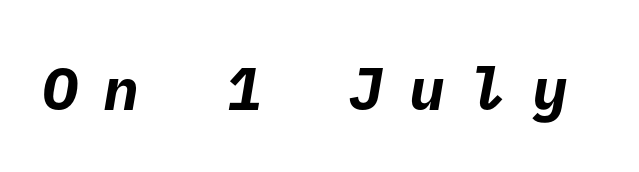
Q: Is the text bold? A: Yes.
Q: Is the typeface a serif or a sans-serif typeface? A: Sans-serif.
Q: Is the text underlined? A: No.
Q: Is the spacing between letters normal or unusually wide? A: Unusually wide.
Q: Width (condensed, normal, or wide)? A: Normal.
Q: Stroke contrast? A: Low.
Q: x-height? A: Medium.
